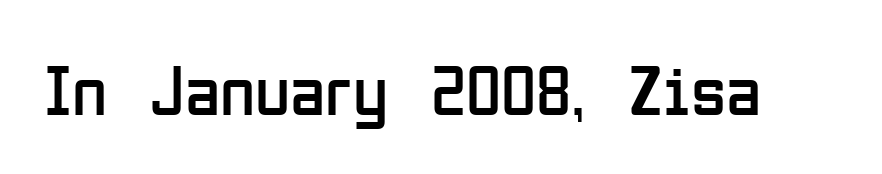
The image shows 72 px regular-weight, condensed sans-serif type, upright; set normal letter spacing, not underlined; low stroke contrast and a medium x-height.
